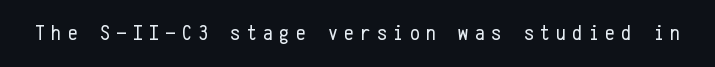
Q: Is the text bold? A: No.
Q: Is the text italic (slanted)? A: No, it is upright.
Q: Is the text underlined? A: No.
Q: Is the spacing between letters normal or unusually wide? A: Unusually wide.
